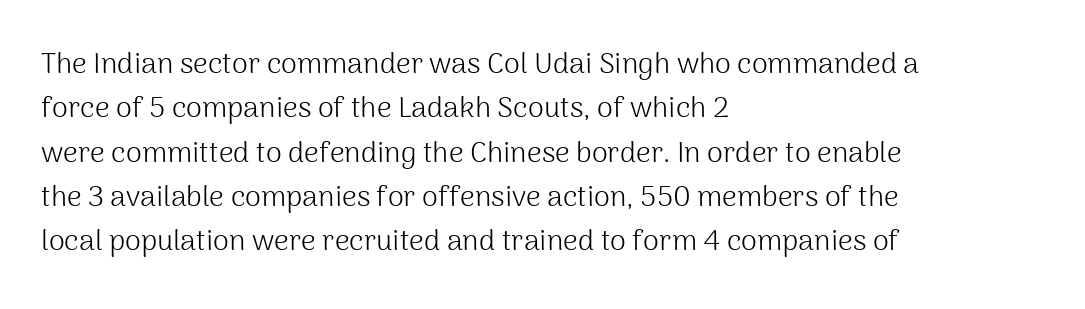
{"serif": "no", "italic": "no", "bold": "no", "weight": "light", "width": "normal", "stroke_contrast": "medium", "x_height": "medium", "monospaced": "no", "underline": "no", "align": "left", "line_spacing": "normal", "line_spacing_ratio": 1.53, "letter_spacing": "normal", "letter_spacing_em": 0.0, "glyph_px": 29}
